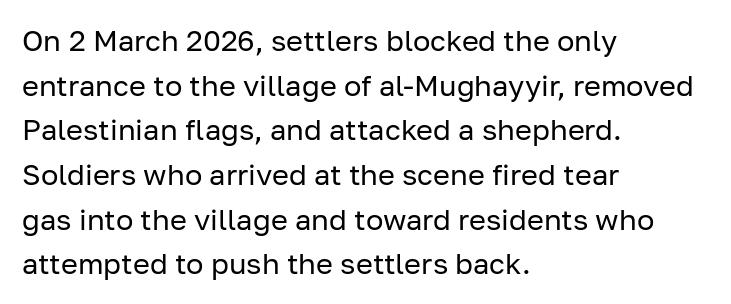
Q: Is the text bold? A: No.
Q: Is the text italic (slanted)? A: No, it is upright.
Q: Is the typeface a serif or a sans-serif typeface? A: Sans-serif.
Q: Is the text underlined? A: No.
Q: How is the paragraph aligned? A: Left-aligned.
Q: Is the spacing between letters normal or unusually wide? A: Normal.
Q: Is the spacing between lines tight, normal or loose? A: Normal.
Q: Width (condensed, normal, or wide)? A: Normal.
Q: Stroke contrast? A: Low.
Q: x-height? A: Medium.
Q: Monospaced? A: No.
